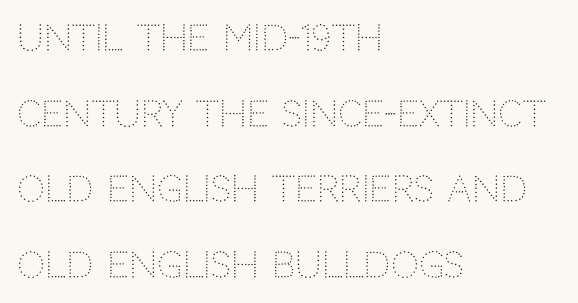
{"serif": "no", "italic": "no", "bold": "no", "weight": "light", "width": "normal", "stroke_contrast": "low", "x_height": "large", "monospaced": "no", "underline": "no", "align": "left", "line_spacing": "loose", "line_spacing_ratio": 2.16, "letter_spacing": "normal", "letter_spacing_em": 0.0, "glyph_px": 35}
